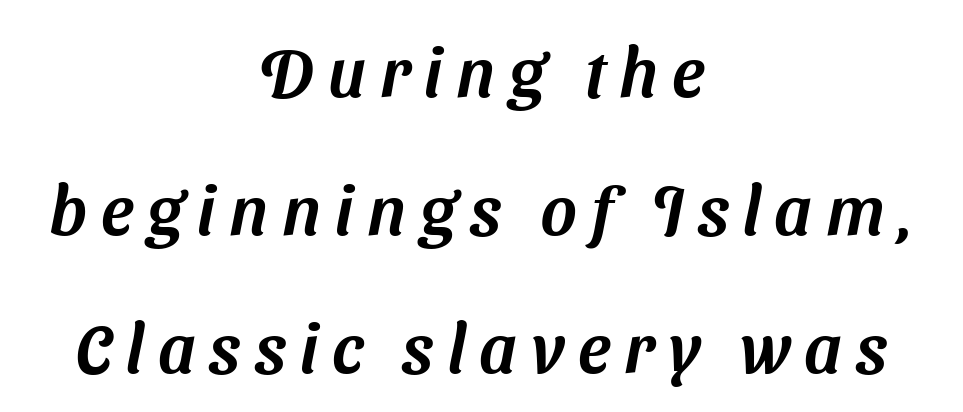
{"serif": "no", "width": "normal", "stroke_contrast": "medium", "x_height": "medium", "monospaced": "no", "underline": "no", "align": "center", "line_spacing": "loose", "line_spacing_ratio": 2.0, "letter_spacing": "wide", "letter_spacing_em": 0.2, "glyph_px": 69}
